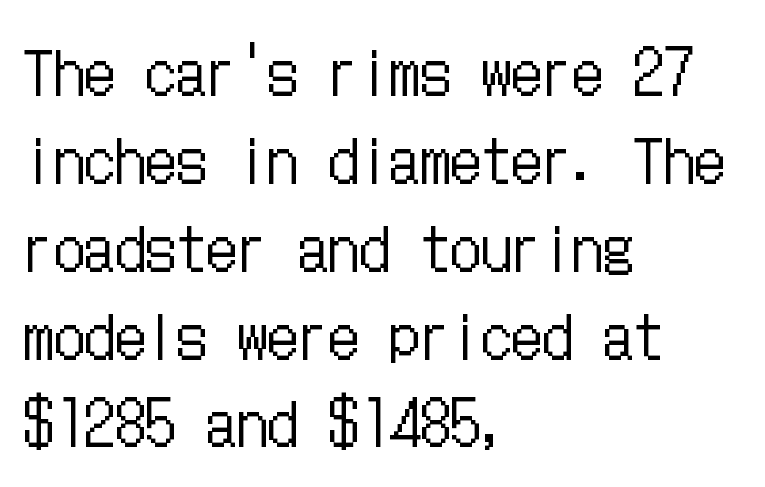
Q: Is the text bold? A: No.
Q: Is the text italic (slanted)? A: No, it is upright.
Q: Is the text underlined? A: No.
Q: How is the paragraph aligned? A: Left-aligned.
Q: Is the spacing between letters normal or unusually wide? A: Normal.
Q: Is the spacing between lines tight, normal or loose? A: Normal.
Q: Width (condensed, normal, or wide)? A: Condensed.
Q: Stroke contrast? A: Low.
Q: x-height? A: Medium.
